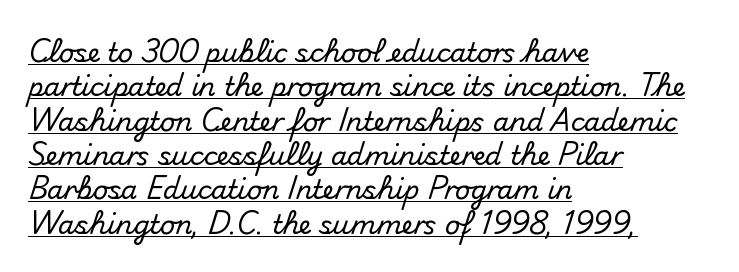
Q: Is the text italic (slanted)? A: Yes.
Q: Is the text underlined? A: Yes.
Q: How is the paragraph aligned? A: Left-aligned.
Q: Is the spacing between letters normal or unusually wide? A: Normal.
Q: Is the spacing between lines tight, normal or loose? A: Normal.
